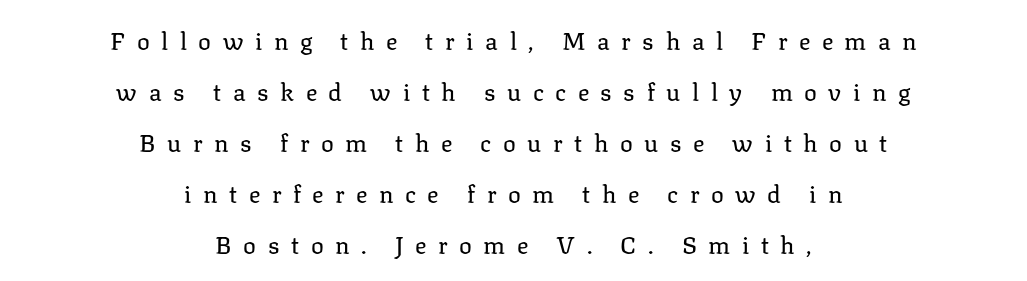
The specimen omits any rule beneath the text block's lines. The passage shown stacks its lines with a broad gap. No extra ink here — the face is not bold. Posture: straight, roman, zero tilt. Between one letter and the next there's a generous, obvious gap. The text block is weighted toward neither margin, spreading evenly from the middle.
